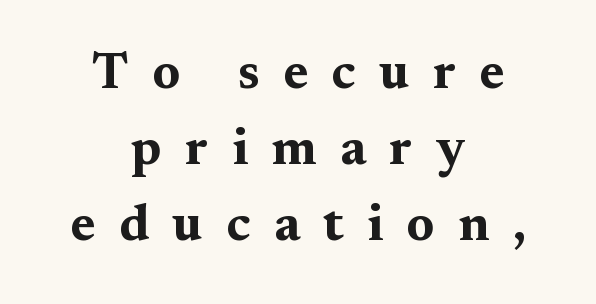
{"serif": "yes", "italic": "no", "bold": "yes", "weight": "bold", "width": "wide", "stroke_contrast": "medium", "x_height": "medium", "monospaced": "no", "underline": "no", "align": "center", "line_spacing": "normal", "line_spacing_ratio": 1.49, "letter_spacing": "wide", "letter_spacing_em": 0.46, "glyph_px": 51}
